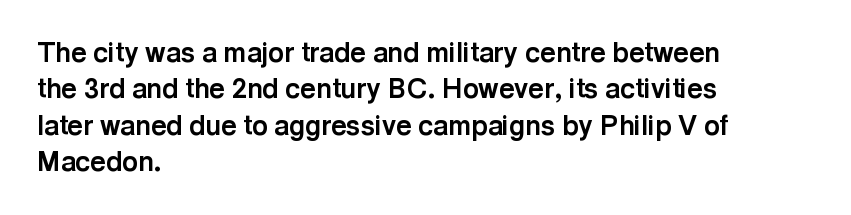
The lettering stays uniformly vertical, giving the passage a roman look. Letters rest on an invisible, unmarked baseline. This block has exactly the height ordinary leading produces. Spacing between characters is what you'd get straight out of the box. Notice how thick the strokes are: this is what a full bold looks like.
